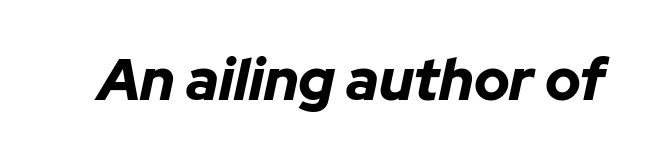
Q: Is the text bold? A: Yes.
Q: Is the text italic (slanted)? A: Yes, it leans right by about 12 degrees.
Q: Is the text underlined? A: No.
Q: Is the spacing between letters normal or unusually wide? A: Normal.
Q: Width (condensed, normal, or wide)? A: Normal.
Q: Stroke contrast? A: Low.
Q: x-height? A: Medium.
Q: Monospaced? A: No.
